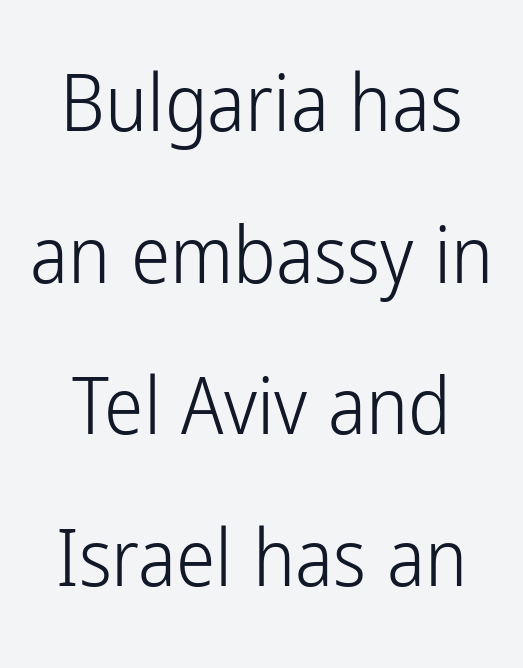
{"serif": "no", "italic": "no", "bold": "no", "weight": "light", "width": "condensed", "stroke_contrast": "low", "x_height": "medium", "monospaced": "no", "underline": "no", "align": "center", "line_spacing": "loose", "line_spacing_ratio": 1.92, "letter_spacing": "normal", "letter_spacing_em": 0.0, "glyph_px": 79}
